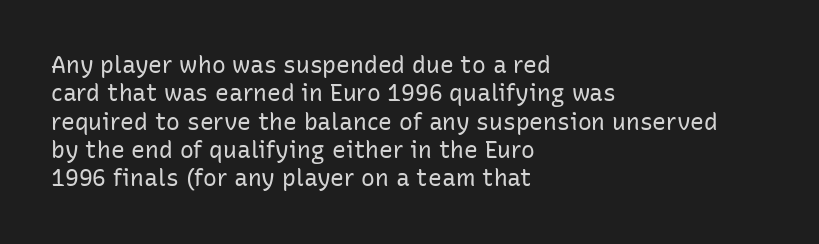
Q: Is the text bold? A: No.
Q: Is the text italic (slanted)? A: No, it is upright.
Q: Is the text underlined? A: No.
Q: How is the paragraph aligned? A: Left-aligned.
Q: Is the spacing between letters normal or unusually wide? A: Normal.
